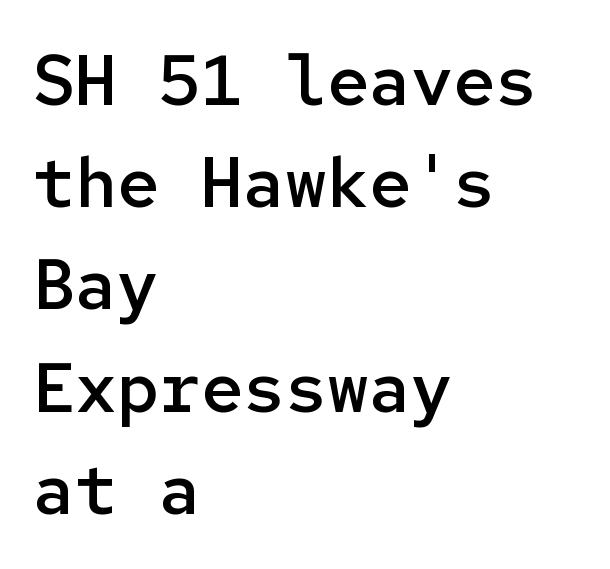
Q: Is the text bold? A: Semi-bold.
Q: Is the text italic (slanted)? A: No, it is upright.
Q: Is the typeface a serif or a sans-serif typeface? A: Sans-serif.
Q: Is the text underlined? A: No.
Q: How is the paragraph aligned? A: Left-aligned.
Q: Is the spacing between letters normal or unusually wide? A: Normal.
Q: Is the spacing between lines tight, normal or loose? A: Normal.
Q: Width (condensed, normal, or wide)? A: Normal.
Q: Stroke contrast? A: Low.
Q: x-height? A: Medium.
Q: Monospaced? A: Yes.
